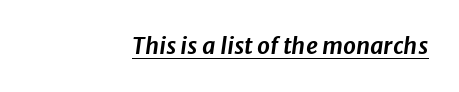
Q: Is the text italic (slanted)? A: Yes, it leans right by about 8 degrees.
Q: Is the text underlined? A: Yes.
Q: How is the paragraph aligned? A: Right-aligned.
Q: Is the spacing between letters normal or unusually wide? A: Normal.
